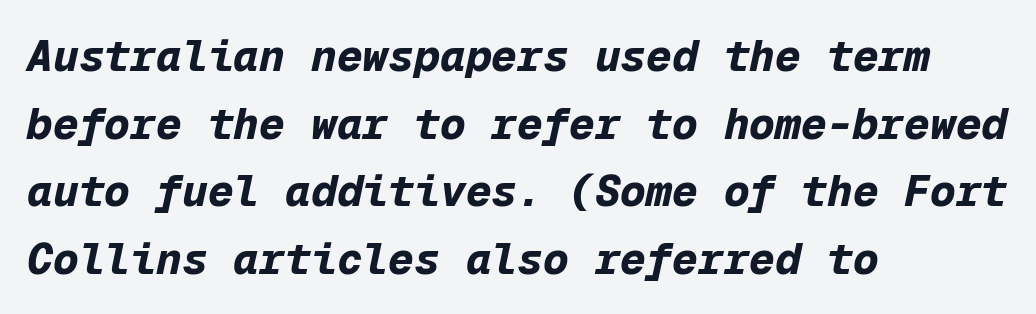
Q: Is the text bold? A: Yes.
Q: Is the text italic (slanted)? A: Yes, it leans right by about 12 degrees.
Q: Is the text underlined? A: No.
Q: How is the paragraph aligned? A: Left-aligned.
Q: Is the spacing between letters normal or unusually wide? A: Normal.
Q: Is the spacing between lines tight, normal or loose? A: Normal.
Q: Width (condensed, normal, or wide)? A: Normal.
Q: Stroke contrast? A: Low.
Q: x-height? A: Medium.
Q: Monospaced? A: Yes.
